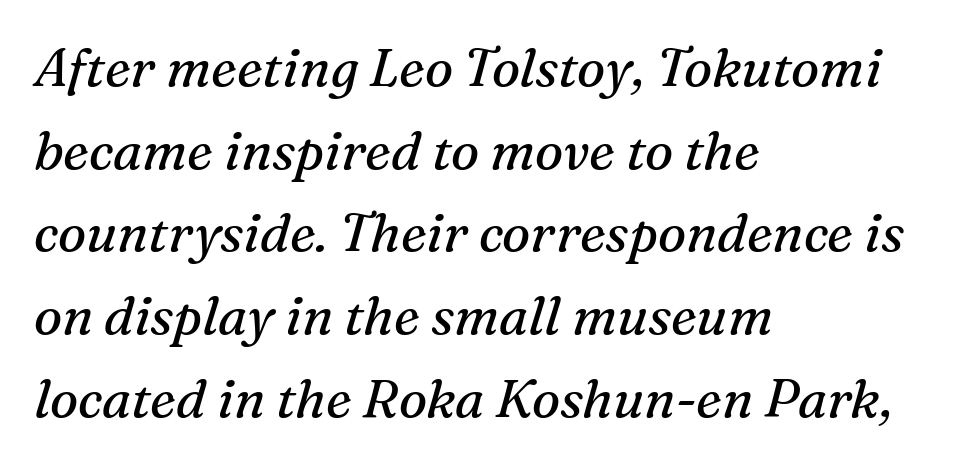
The image shows 53 px regular-weight serif type, italic (leaning right); set left-aligned, normal line spacing (1.56x), normal letter spacing, not underlined; medium stroke contrast and a medium x-height.
